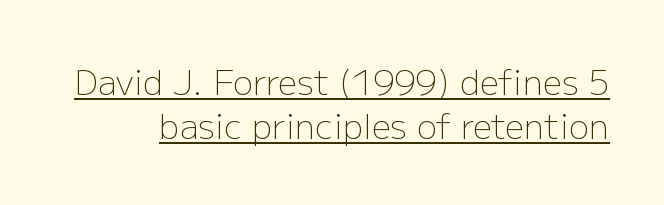
The image shows 34 px light sans-serif type, upright; set normal line spacing (1.3x), normal letter spacing, underlined; low stroke contrast and a medium x-height.
